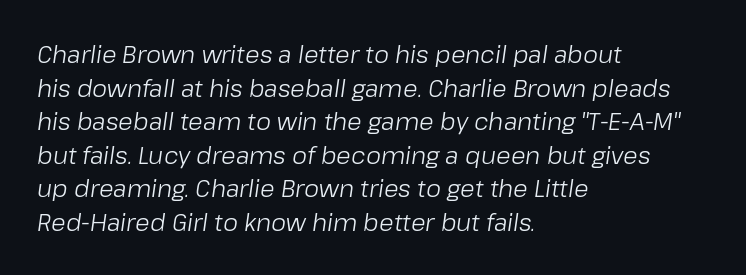
The passage shown leans; its letterforms are oblique. This sample keeps an unexceptional amount of space between lines. Nothing heavy about these letters — not bold at all. Underlining? Definitely not there. Observe the ordinary spacing: letters are neighbours, not strangers. The paragraph has a hard left edge and a soft right edge.
